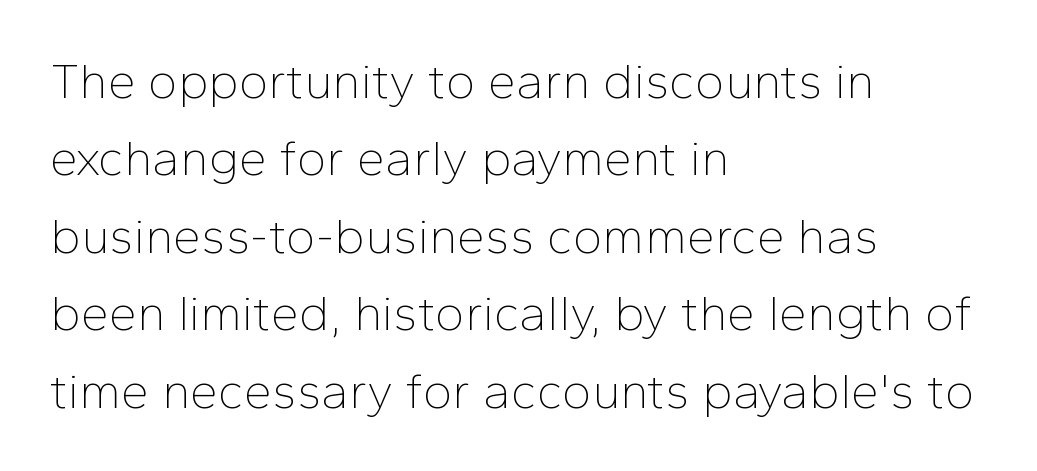
This sample uses an upright cut, with every glyph sitting square on the baseline. Evenly set lines give the paragraph a standard silhouette. Decoration check: the copy has no underline. Alignment: flush left.
